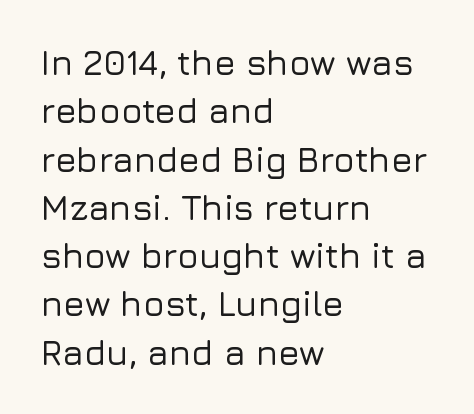
{"serif": "no", "italic": "no", "width": "normal", "stroke_contrast": "low", "x_height": "medium", "monospaced": "no", "underline": "no", "align": "left", "line_spacing": "normal", "line_spacing_ratio": 1.38, "letter_spacing": "normal", "letter_spacing_em": 0.0, "glyph_px": 35}
